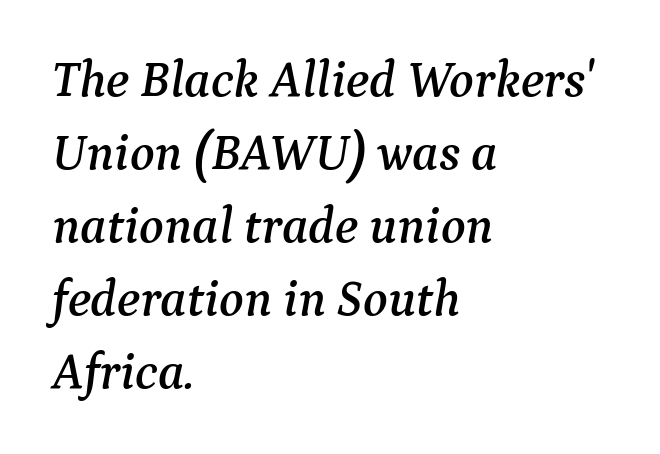
{"serif": "yes", "italic": "yes", "lean": "right", "slant_degrees": 9, "width": "normal", "stroke_contrast": "medium", "x_height": "medium", "monospaced": "no", "underline": "no", "align": "left", "line_spacing": "normal", "line_spacing_ratio": 1.43, "letter_spacing": "normal", "letter_spacing_em": 0.0, "glyph_px": 51}
